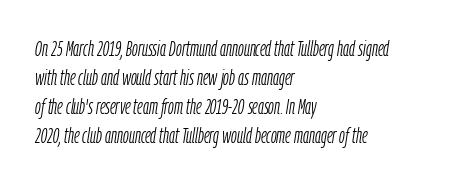
The image shows 21 px text type, italic (leaning right); set left-aligned, normal line spacing (1.38x), normal letter spacing, not underlined.
